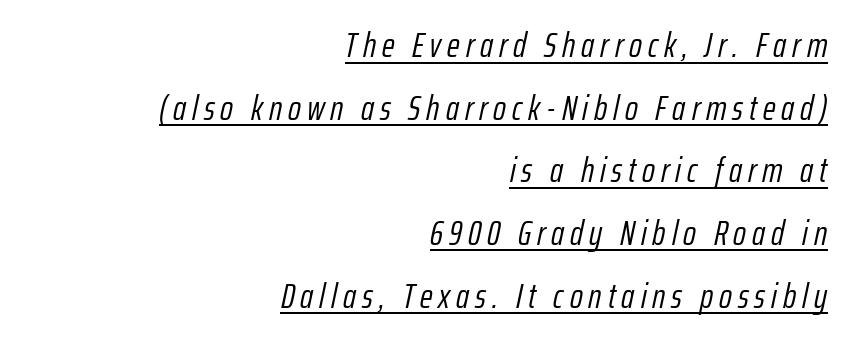
Do the characters align in a grid? No, the font is proportional. The font is comparable to plain body text, perhaps lighter. The passage shown leans; its letterforms are oblique. Quick note: underline on. These lines are set flush right with a ragged left edge.
